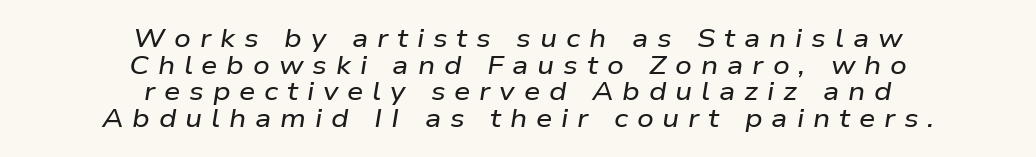
The paragraph shown floats in the horizontal middle. If you drew a line through each stem, it would be angled. Each row of text sits above clean, open space. The lines are packed closely together with very little leading. Tracking value appears strongly positive — letters spread wide.
